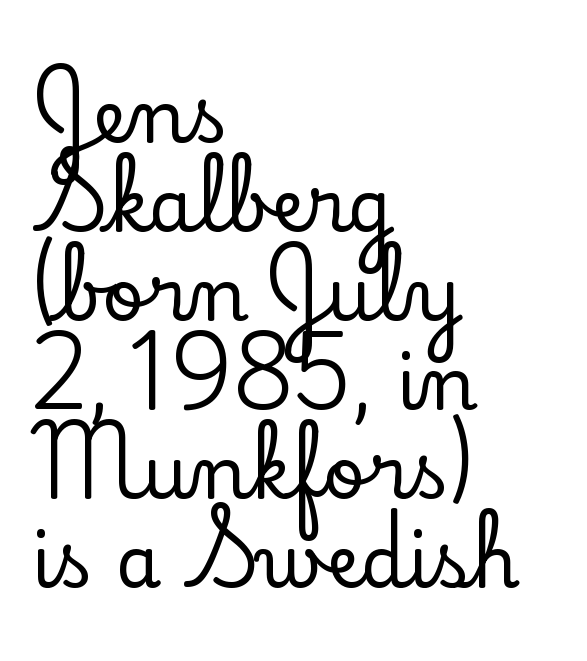
Q: Is the text italic (slanted)? A: No, it is upright.
Q: Is the typeface a serif or a sans-serif typeface? A: Serif.
Q: Is the text underlined? A: No.
Q: How is the paragraph aligned? A: Left-aligned.
Q: Is the spacing between letters normal or unusually wide? A: Normal.
Q: Width (condensed, normal, or wide)? A: Normal.
Q: Stroke contrast? A: Low.
Q: x-height? A: Small.
Q: Monospaced? A: No.
